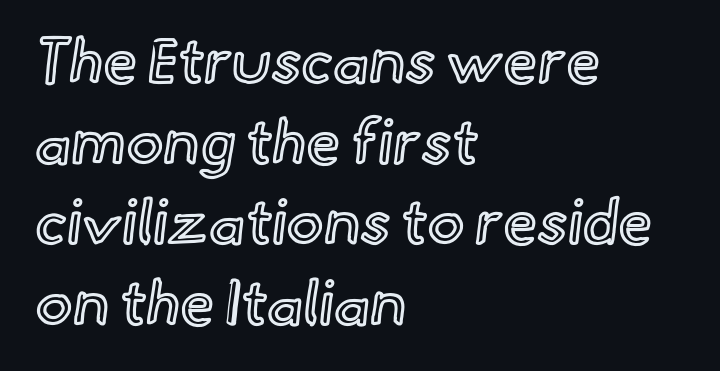
Compared with typical body copy, the letter spacing here is the same. Vertically, the passage feels balanced, rows spaced as you'd expect. These lines stack with their left ends in a neat column.
